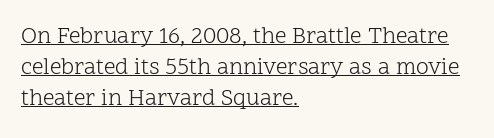
{"italic": "no", "bold": "no", "underline": "yes", "align": "left", "line_spacing": "normal", "line_spacing_ratio": 1.35, "letter_spacing": "normal", "letter_spacing_em": 0.0, "glyph_px": 23}
